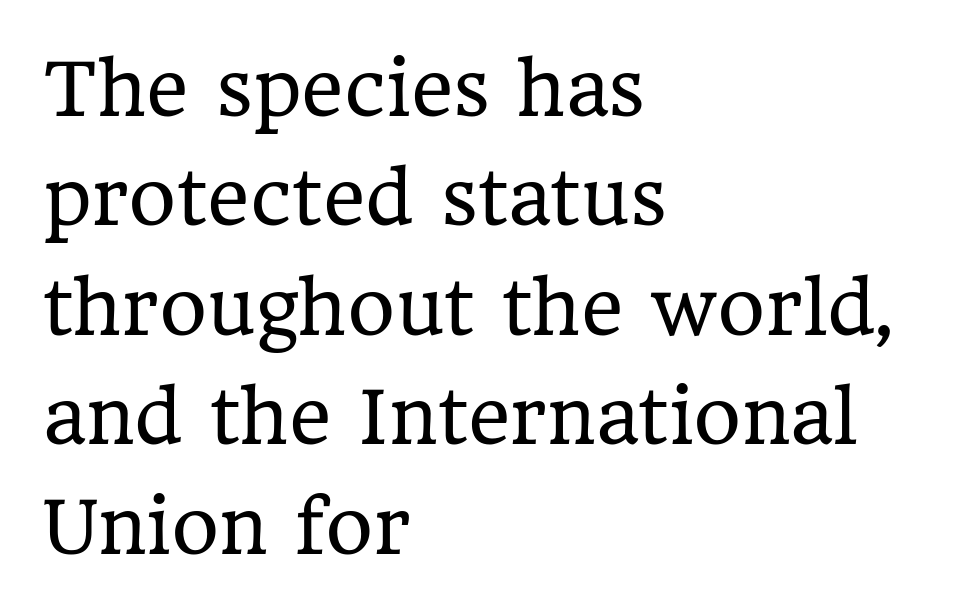
The rendering uses natural spacing where letterforms have individual widths. Is there any slant? The stems are plumb. No extra ink here — the face is not bold. Which margin do the lines hug? The left one — the right edge is uneven. No word sits above an underline. Leading matches the norm, producing a regular column.
